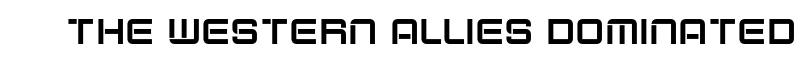
Q: Is the text italic (slanted)? A: No, it is upright.
Q: Is the typeface a serif or a sans-serif typeface? A: Sans-serif.
Q: Is the text underlined? A: No.
Q: Is the spacing between letters normal or unusually wide? A: Normal.
Q: Width (condensed, normal, or wide)? A: Normal.
Q: Stroke contrast? A: Low.
Q: x-height? A: Large.
Q: Monospaced? A: No.
